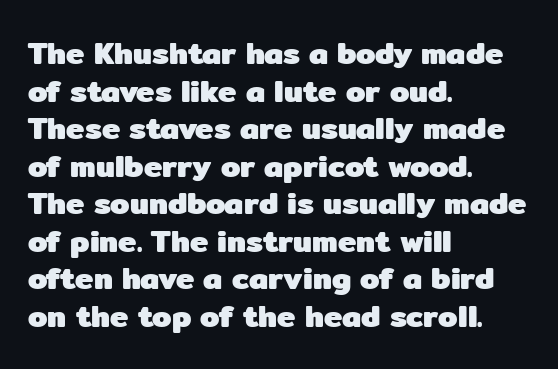
Q: Is the text bold? A: Yes.
Q: Is the text italic (slanted)? A: No, it is upright.
Q: Is the typeface a serif or a sans-serif typeface? A: Sans-serif.
Q: Is the text underlined? A: No.
Q: How is the paragraph aligned? A: Left-aligned.
Q: Is the spacing between letters normal or unusually wide? A: Normal.
Q: Width (condensed, normal, or wide)? A: Normal.
Q: Stroke contrast? A: Low.
Q: x-height? A: Medium.
Q: Monospaced? A: No.
